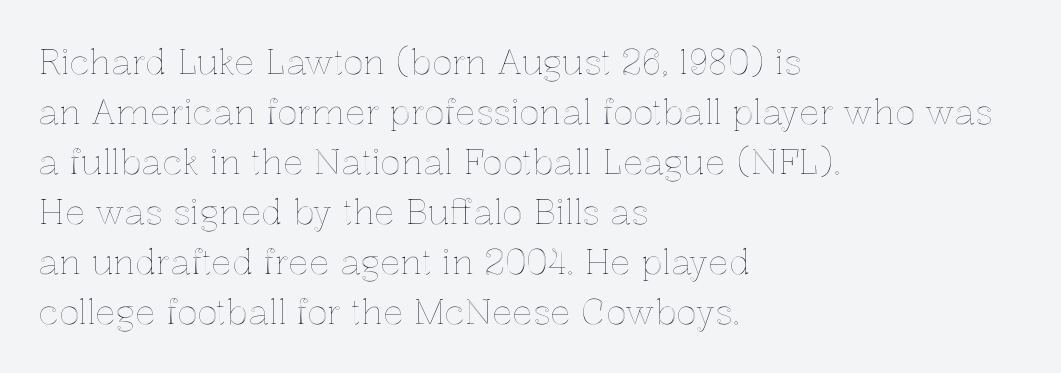
The image shows 34 px text type, upright; set left-aligned, normal line spacing (1.47x), normal letter spacing, not underlined; a medium x-height.
